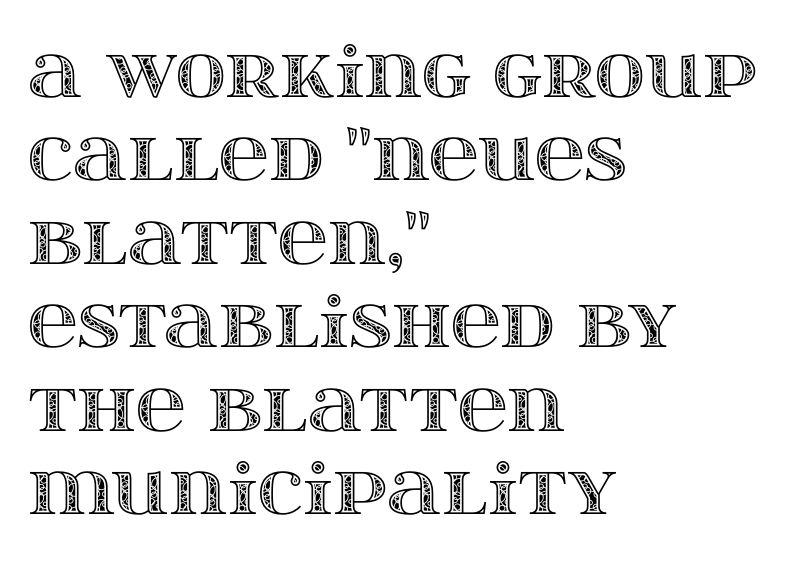
A typesetter would call this proportional, since set widths differ per character. Nothing unusual about the tracking: characters are spaced as the font intends. Do the letters lean? They stand straight. The specimen omits any rule beneath the text block's lines. Leftover space on each line is placed entirely after the last word.
